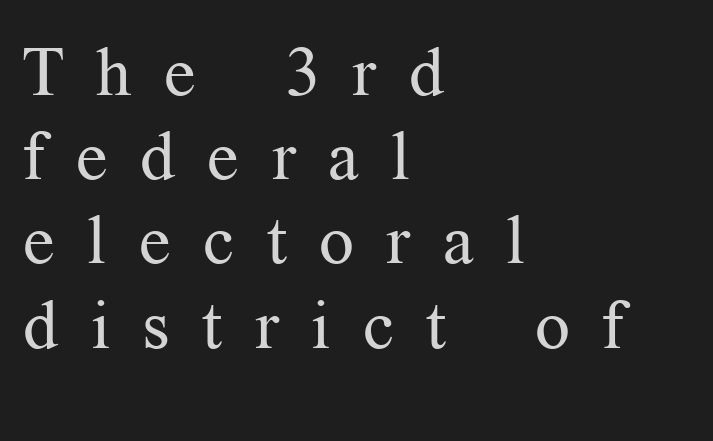
{"serif": "yes", "italic": "no", "bold": "no", "weight": "regular", "width": "normal", "stroke_contrast": "medium", "x_height": "medium", "monospaced": "no", "underline": "no", "align": "left", "line_spacing_ratio": 1.22, "letter_spacing": "wide", "letter_spacing_em": 0.47, "glyph_px": 69}
